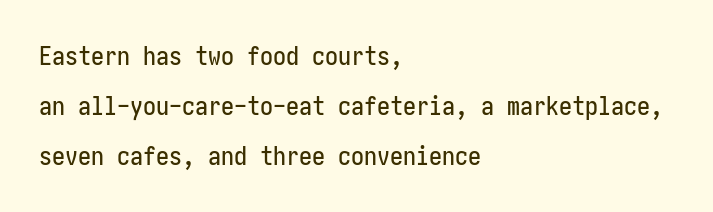
{"italic": "no", "underline": "no", "align": "left", "line_spacing": "loose", "line_spacing_ratio": 1.92, "letter_spacing": "normal", "letter_spacing_em": 0.0, "glyph_px": 26}
